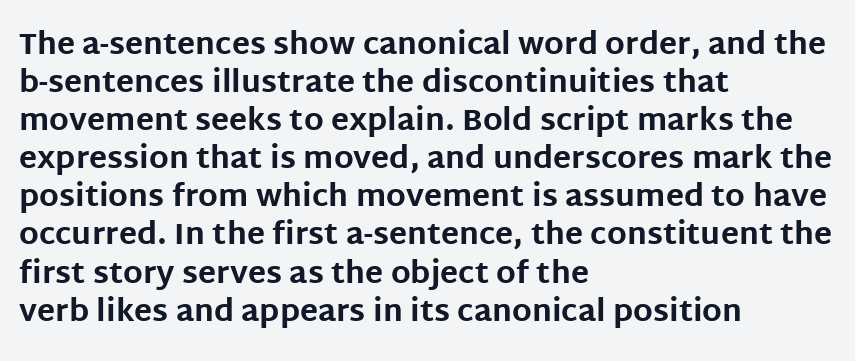
Q: Is the text bold? A: Yes.
Q: Is the text italic (slanted)? A: No, it is upright.
Q: Is the typeface a serif or a sans-serif typeface? A: Sans-serif.
Q: Is the text underlined? A: No.
Q: How is the paragraph aligned? A: Left-aligned.
Q: Is the spacing between letters normal or unusually wide? A: Normal.
Q: Is the spacing between lines tight, normal or loose? A: Normal.
Q: Width (condensed, normal, or wide)? A: Normal.
Q: Stroke contrast? A: Low.
Q: x-height? A: Large.
Q: Monospaced? A: No.
